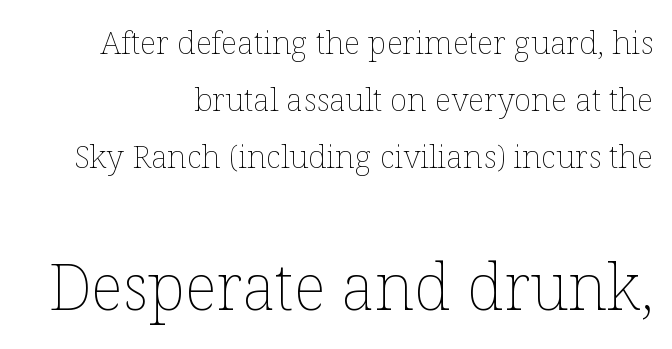
{"italic": "no", "bold": "no", "weight": "thin", "width": "normal", "stroke_contrast": "low", "x_height": "medium", "monospaced": "no", "underline": "no", "align": "right", "line_spacing_ratio": 1.78, "letter_spacing": "normal", "letter_spacing_em": 0.0, "larger_block": "second", "size_ratio": 2.0, "glyph_px": 64}
